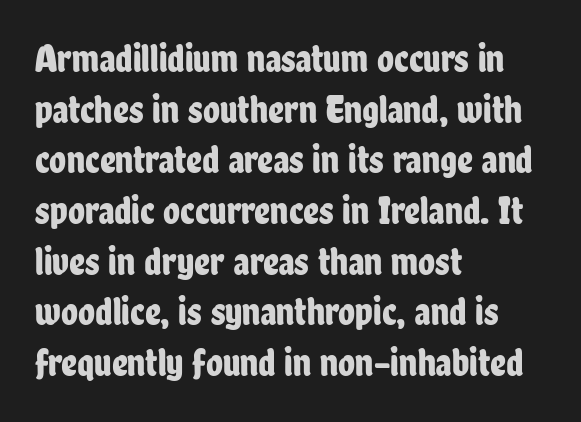
The image shows 39 px condensed sans-serif type, upright; set left-aligned, normal line spacing (1.3x), normal letter spacing, not underlined; low stroke contrast and a medium x-height.
